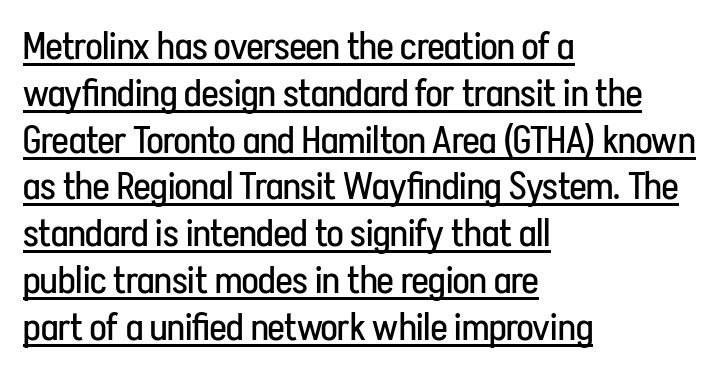
{"serif": "no", "italic": "no", "bold": "no", "weight": "regular", "width": "condensed", "stroke_contrast": "low", "x_height": "medium", "monospaced": "no", "underline": "yes", "align": "left", "line_spacing_ratio": 1.2, "letter_spacing": "normal", "letter_spacing_em": 0.0, "glyph_px": 39}
